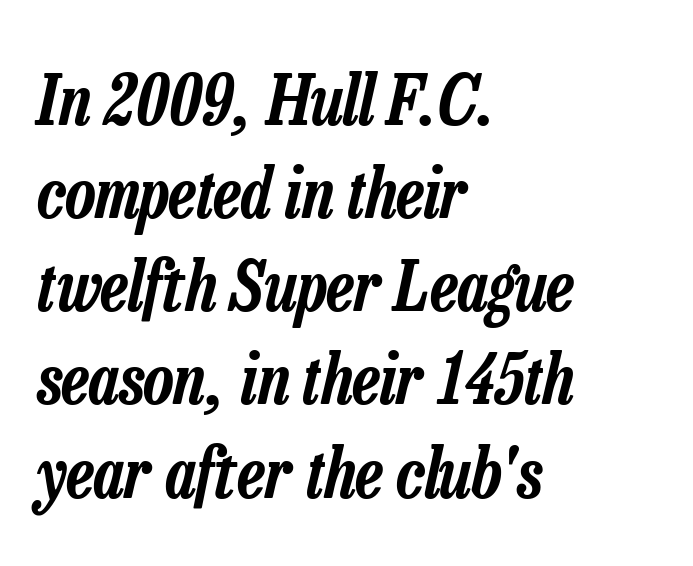
The image shows 69 px condensed type, italic (leaning right); set left-aligned, normal line spacing (1.35x), normal letter spacing, not underlined; low stroke contrast and a medium x-height.
